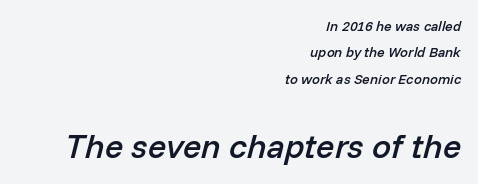
{"italic": "yes", "lean": "right", "slant_degrees": 14, "bold": "semi", "weight": "semibold", "width": "normal", "stroke_contrast": "low", "x_height": "medium", "monospaced": "no", "underline": "no", "align": "right", "line_spacing_ratio": 1.89, "letter_spacing": "normal", "letter_spacing_em": 0.0, "larger_block": "second", "size_ratio": 2.43, "glyph_px": 34}
